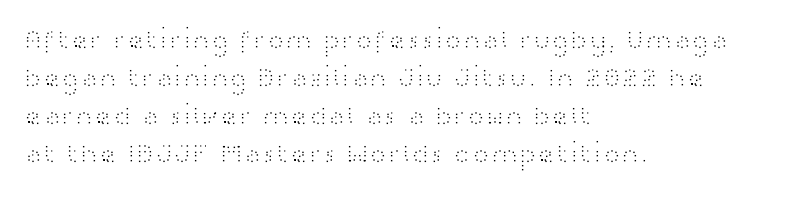
{"serif": "no", "italic": "no", "bold": "no", "weight": "light", "width": "wide", "stroke_contrast": "high", "x_height": "medium", "monospaced": "no", "underline": "no", "align": "left", "line_spacing": "normal", "line_spacing_ratio": 1.36, "letter_spacing": "normal", "letter_spacing_em": 0.0, "glyph_px": 28}
